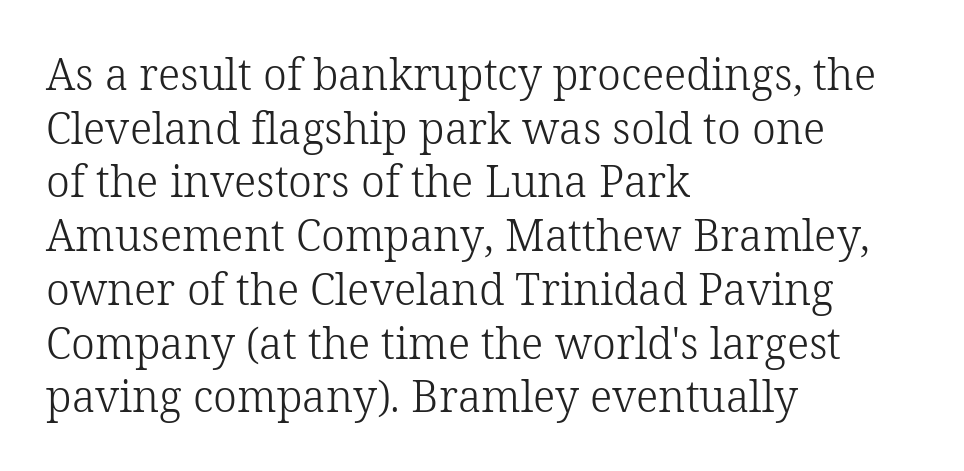
Summary of weight: not heavy and not bold. Proportional: the letters do not fall into vertical columns. Teacher's note: observe the even left margin — that is flush-left alignment. Is the letter spacing exaggerated? No — it looks like the ordinary default. The leading is moderate, giving the passage an even texture. The gap between lines stays unmarked.
